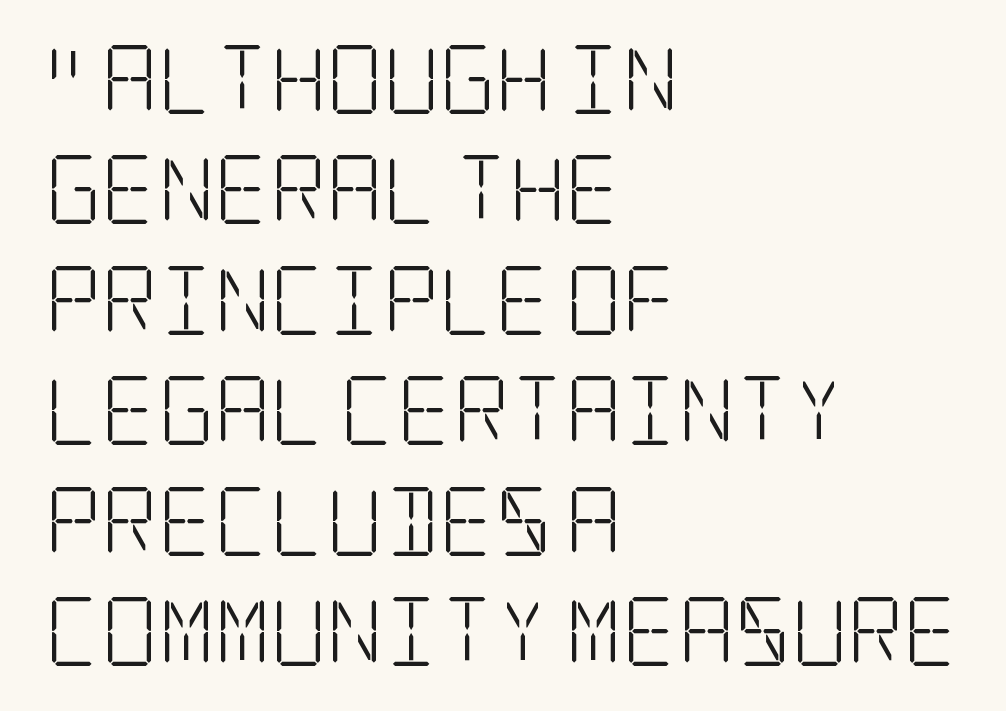
Ink coverage per letter is moderate at most. Each row of text sits above clean, open space. The face used here is seriffed, in the tradition of book romans. The typesetter chose a ragged-right arrangement here. The rendering keeps characters at their native spacing. Posture: vertical.
